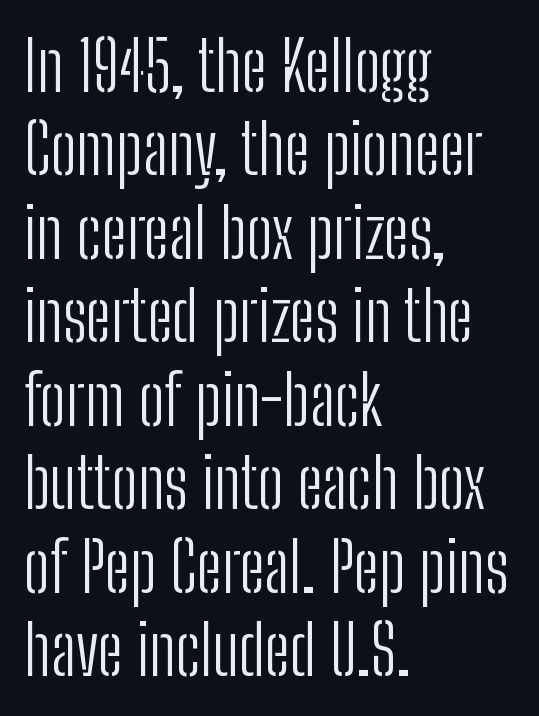
The image shows 69 px light, condensed sans-serif type, upright; set left-aligned, line spacing 1.21x, normal letter spacing, not underlined; low stroke contrast and a medium x-height.
